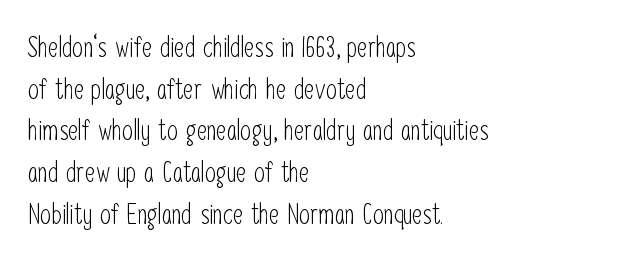
No extra tracking has been applied to these lines. Do the characters align in a grid? No, the font is proportional. The space beneath each line is pristine and unruled. Serif or sans? Sans — the stroke terminals are bare. Line spacing here is normal. Upright lettering throughout.
